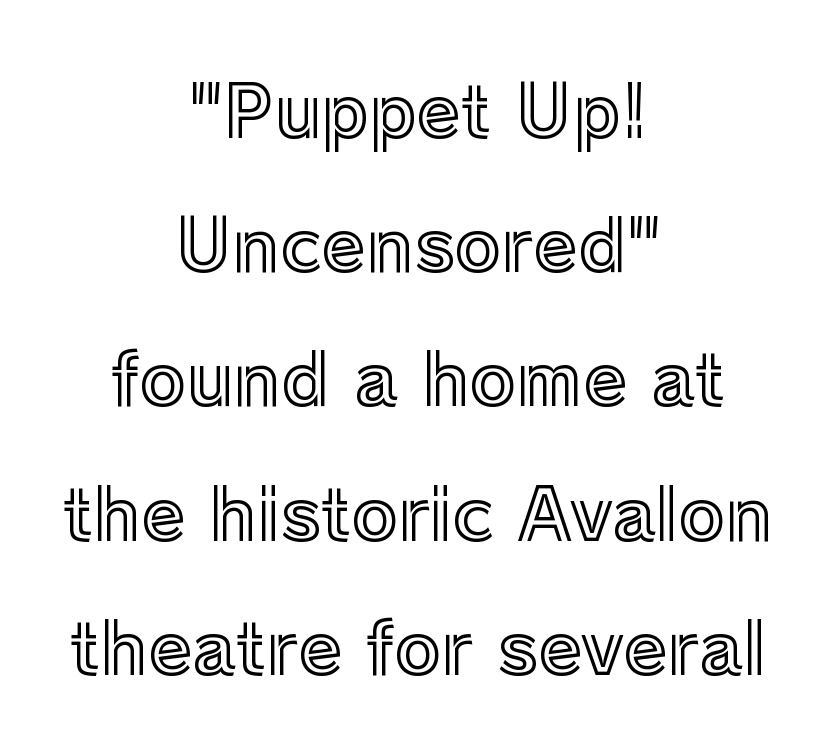
Q: Is the text italic (slanted)? A: No, it is upright.
Q: Is the text underlined? A: No.
Q: How is the paragraph aligned? A: Centered.
Q: Is the spacing between letters normal or unusually wide? A: Normal.
Q: Width (condensed, normal, or wide)? A: Normal.
Q: x-height? A: Medium.
Q: Monospaced? A: No.
